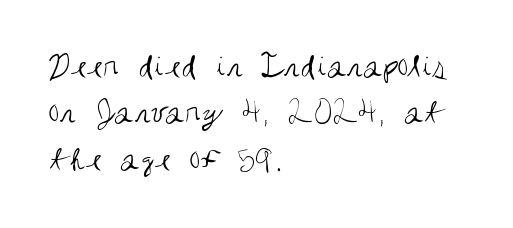
The paragraph has a hard left edge and a soft right edge. In terms of leading, this rendering sits right in the middle. What stands out about the letter spacing? Nothing — it is the standard amount. The passage shown is typed in a proportional face where columns would drift. Is this a sans? Yes — the strokes have no serifs.
